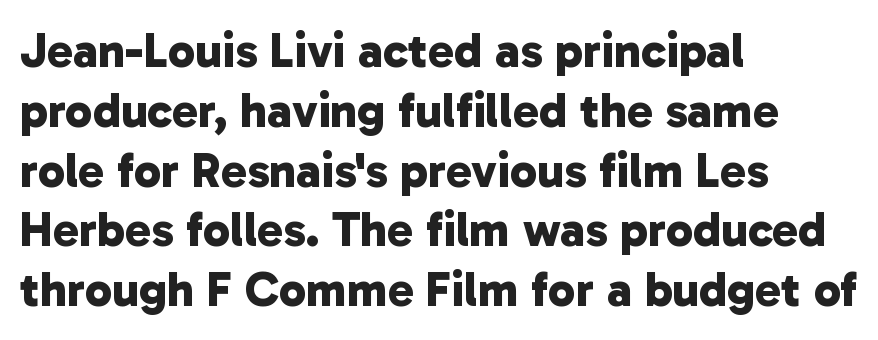
{"serif": "no", "bold": "yes", "weight": "bold", "width": "normal", "stroke_contrast": "low", "x_height": "medium", "monospaced": "no", "underline": "no", "align": "left", "line_spacing_ratio": 1.22, "letter_spacing": "normal", "letter_spacing_em": 0.0, "glyph_px": 49}
